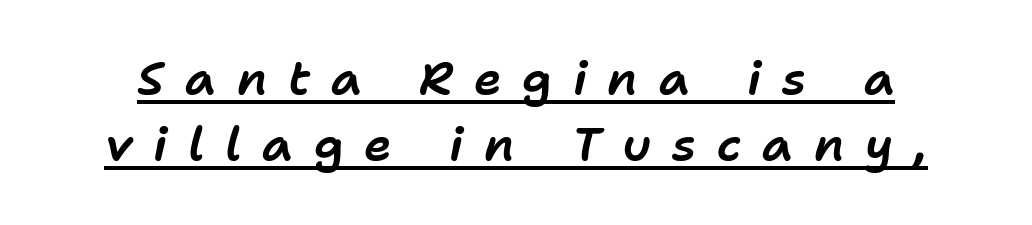
The rendering inserts visible extra space after every character. Character widths vary here, with narrow letters taking less room than wide ones. Quick note: underline on. The font's italic variant was chosen for this text. This block has exactly the height ordinary leading produces.
